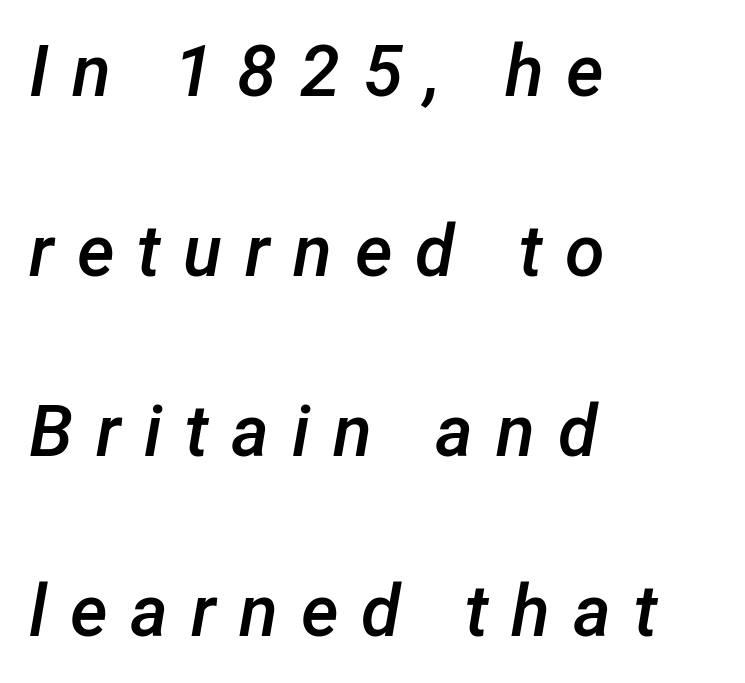
Character widths vary here, with narrow letters taking less room than wide ones. Baseline-to-baseline distance is far greater than the letter height. Italic? Definitely — the glyphs are oblique. The typesetter chose a ragged-right arrangement here. A bit beefed up — I'd call it semibold rather than bold. Honestly, there is no underline to notice here at all.
